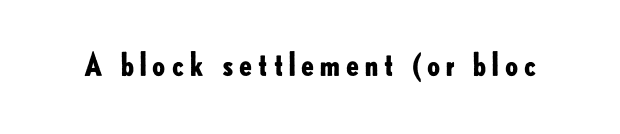
{"serif": "no", "italic": "no", "bold": "yes", "weight": "bold", "width": "normal", "stroke_contrast": "low", "x_height": "small", "monospaced": "no", "underline": "no", "glyph_px": 31}
